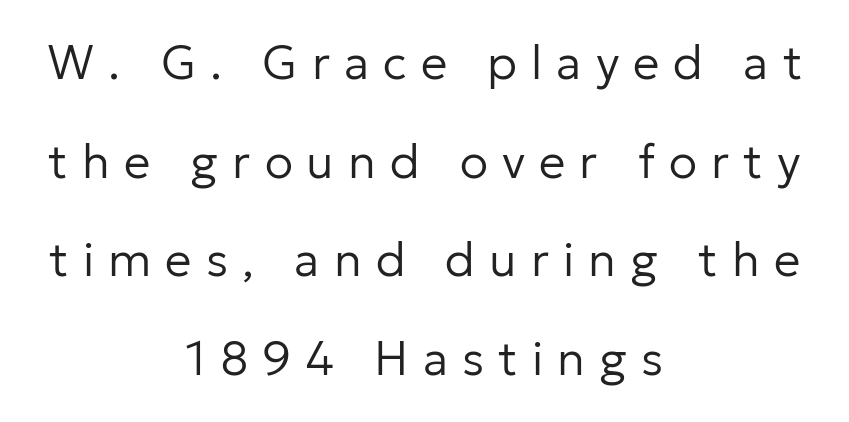
The lettering holds an erect, upright posture throughout. The designer went with a sans here, leaving each stem footless. The specimen omits any rule beneath the text block's lines. On a weight scale, this lands at 450 or below. Does the copy run flush right? No — it is centered line by line. If you measured baseline to baseline, you'd find a long distance.
